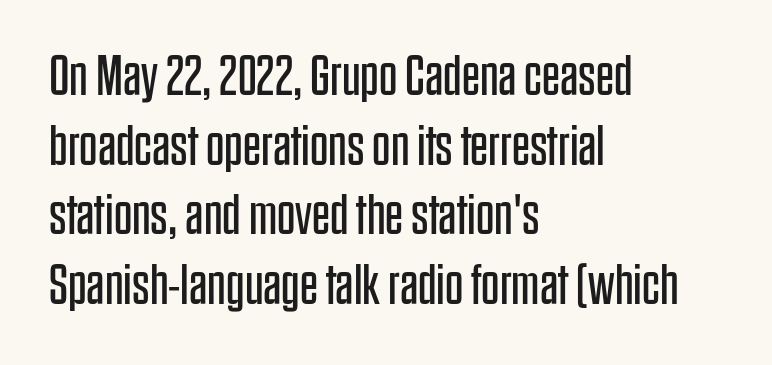
You could call the tracking neutral — neither tight nor loose. Designer's note — italics off, roman on. Left-aligned paragraph, ragged on the right. A clean baseline with only descenders dipping below it. Is the stroke heavy? The answer is a plain regular-or-lighter. You could not count columns in this text — the font is proportionally spaced.
